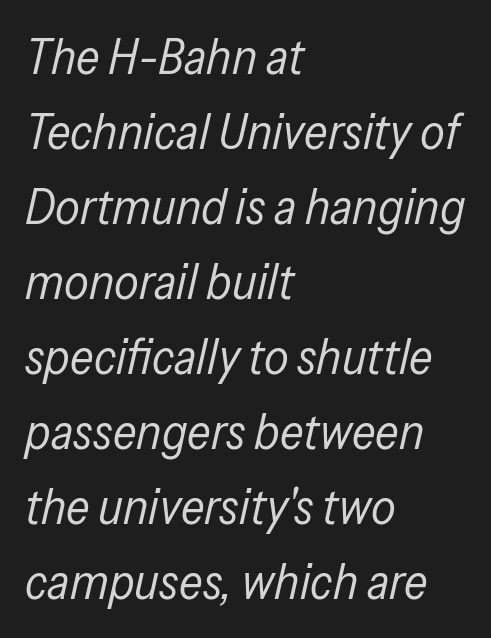
The image shows 49 px regular-weight, condensed type, italic (leaning right); set left-aligned, normal line spacing (1.53x), normal letter spacing, not underlined; low stroke contrast and a medium x-height.
